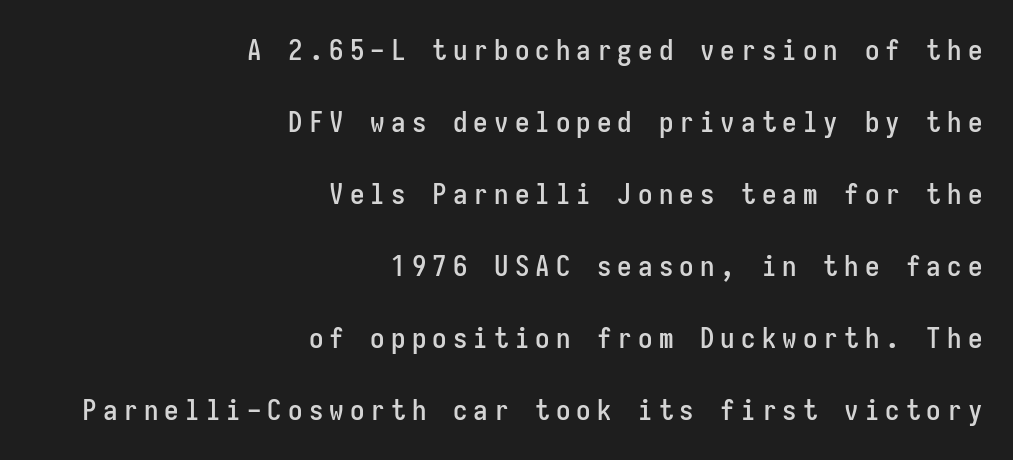
The image shows 29 px condensed sans-serif type, upright, monospaced; set right-aligned, loose line spacing (2.48x), unusually wide letter spacing (+0.21 em), not underlined; low stroke contrast and a medium x-height.
